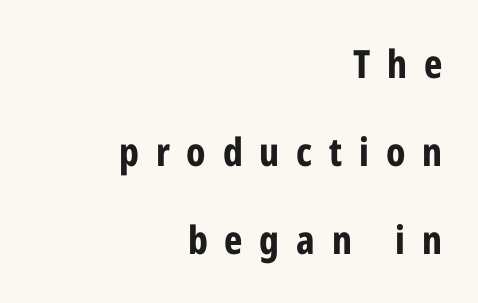
{"serif": "no", "italic": "no", "bold": "yes", "weight": "bold", "width": "condensed", "stroke_contrast": "low", "x_height": "medium", "monospaced": "no", "underline": "no", "align": "right", "line_spacing": "loose", "line_spacing_ratio": 2.26, "letter_spacing": "wide", "letter_spacing_em": 0.43, "glyph_px": 39}
